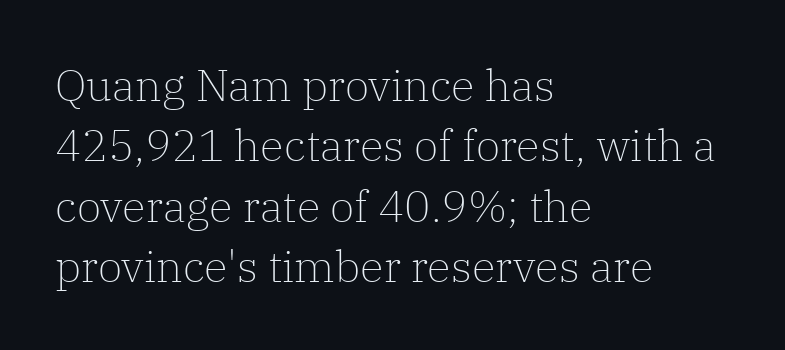
Standard letterfit; no display-style spreading of the glyphs. This sample keeps an unexceptional amount of space between lines. Posture: straight, roman, zero tilt. The letters advance in unequal steps, a hallmark of proportional type. The strip under each line holds only bare page. The lines in this sample share a left origin and differ only in where they stop.
